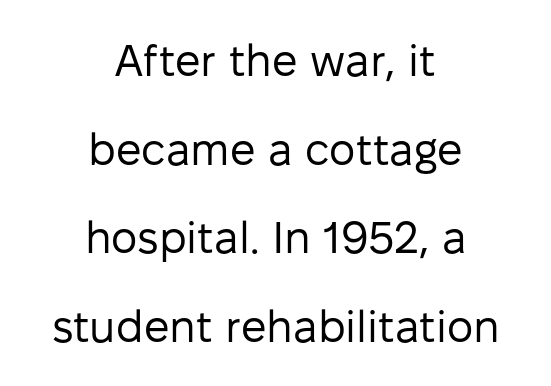
Q: Is the text bold? A: No.
Q: Is the text italic (slanted)? A: No, it is upright.
Q: Is the typeface a serif or a sans-serif typeface? A: Sans-serif.
Q: Is the text underlined? A: No.
Q: How is the paragraph aligned? A: Centered.
Q: Is the spacing between letters normal or unusually wide? A: Normal.
Q: Is the spacing between lines tight, normal or loose? A: Loose.
Q: Width (condensed, normal, or wide)? A: Normal.
Q: Stroke contrast? A: Low.
Q: x-height? A: Medium.
Q: Monospaced? A: No.
